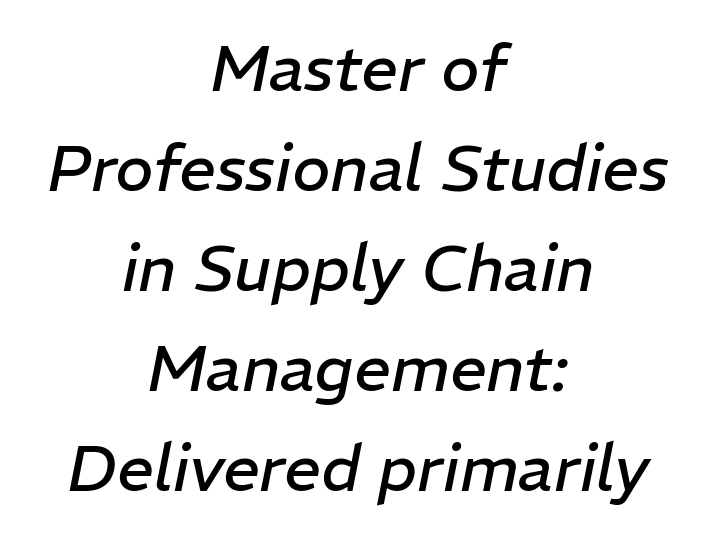
{"italic": "yes", "lean": "right", "slant_degrees": 11, "bold": "no", "weight": "regular", "width": "normal", "stroke_contrast": "low", "x_height": "medium", "monospaced": "no", "underline": "no", "align": "center", "line_spacing": "normal", "line_spacing_ratio": 1.54, "letter_spacing": "normal", "letter_spacing_em": 0.0, "glyph_px": 65}
